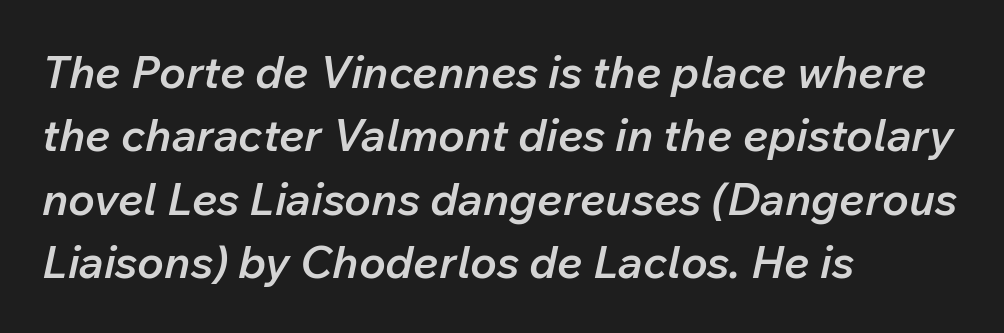
Q: Is the text bold? A: Semi-bold.
Q: Is the text italic (slanted)? A: Yes, it leans right by about 12 degrees.
Q: Is the text underlined? A: No.
Q: How is the paragraph aligned? A: Left-aligned.
Q: Is the spacing between letters normal or unusually wide? A: Normal.
Q: Is the spacing between lines tight, normal or loose? A: Normal.
Q: Width (condensed, normal, or wide)? A: Normal.
Q: Stroke contrast? A: Low.
Q: x-height? A: Medium.
Q: Monospaced? A: No.
